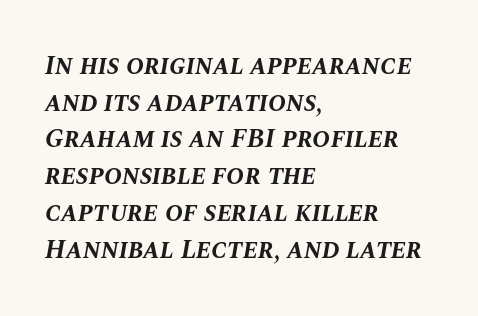
The image shows 27 px bold type, italic (leaning right); set left-aligned, normal line spacing (1.36x), normal letter spacing, not underlined.
